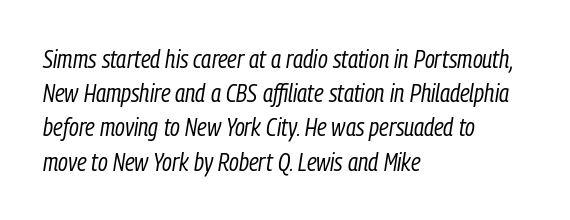
{"italic": "yes", "lean": "right", "slant_degrees": 9, "bold": "no", "underline": "no", "align": "left", "line_spacing": "normal", "line_spacing_ratio": 1.37, "letter_spacing": "normal", "letter_spacing_em": 0.0, "glyph_px": 25}
